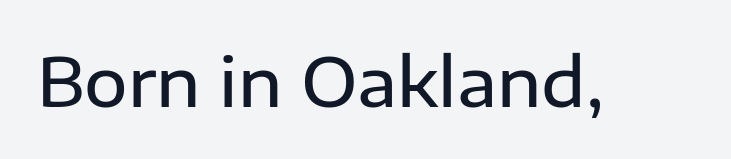
The image shows 67 px semibold sans-serif type, upright; set normal letter spacing, not underlined; low stroke contrast and a medium x-height.
